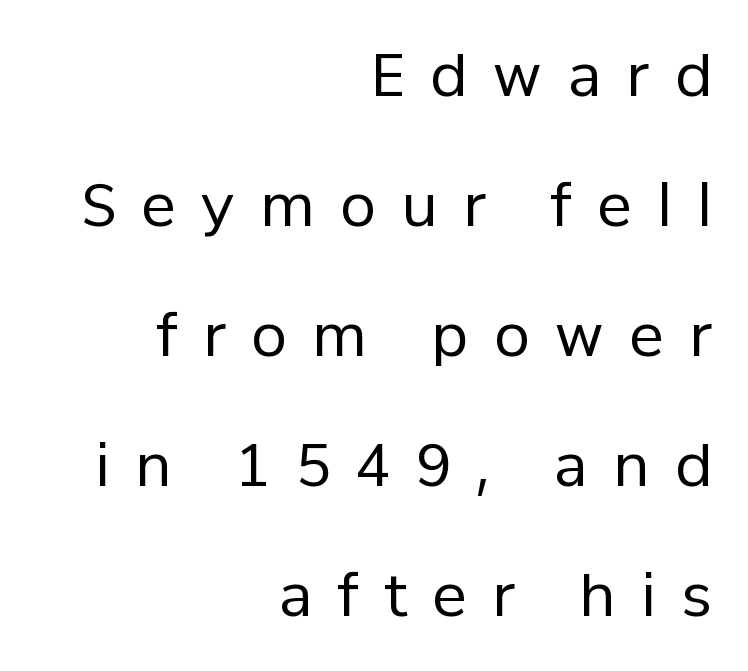
Q: Is the text bold? A: No.
Q: Is the text italic (slanted)? A: No, it is upright.
Q: Is the typeface a serif or a sans-serif typeface? A: Sans-serif.
Q: Is the text underlined? A: No.
Q: How is the paragraph aligned? A: Right-aligned.
Q: Is the spacing between letters normal or unusually wide? A: Unusually wide.
Q: Is the spacing between lines tight, normal or loose? A: Loose.
Q: Width (condensed, normal, or wide)? A: Normal.
Q: Stroke contrast? A: Low.
Q: x-height? A: Medium.
Q: Monospaced? A: No.
